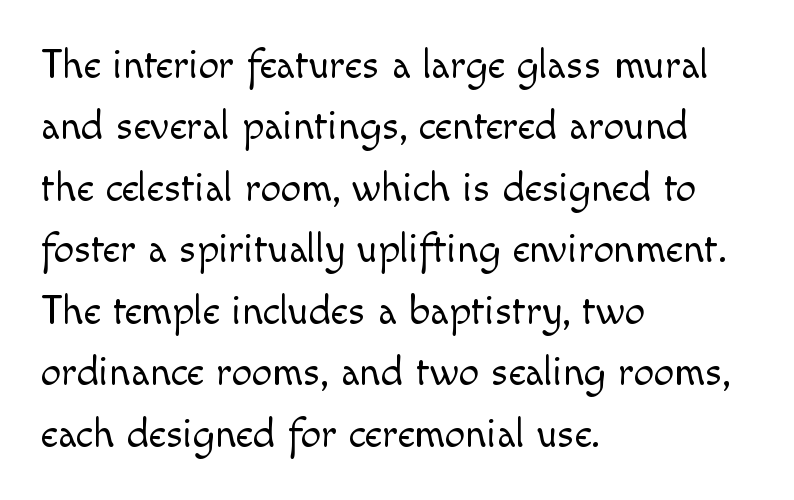
Line starts are locked; line ends wander. The lettering holds an erect, upright posture throughout. Inter-character spacing is left at the font's built-in metrics. I'd call this a sans setting — the letters go barefoot. Leading: standard.
